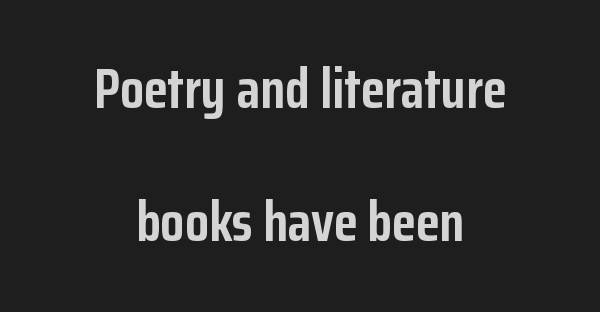
Q: Is the text bold? A: Yes.
Q: Is the text italic (slanted)? A: No, it is upright.
Q: Is the typeface a serif or a sans-serif typeface? A: Sans-serif.
Q: Is the text underlined? A: No.
Q: How is the paragraph aligned? A: Centered.
Q: Is the spacing between letters normal or unusually wide? A: Normal.
Q: Is the spacing between lines tight, normal or loose? A: Loose.
Q: Width (condensed, normal, or wide)? A: Condensed.
Q: Stroke contrast? A: Low.
Q: x-height? A: Medium.
Q: Monospaced? A: No.
